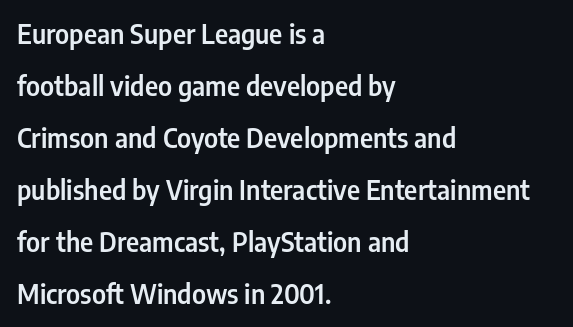
In terms of leading, this rendering errs on the spacious side. The rendering anchors every line to the left-hand side. The foot of each line stays bare and open. Tracking here is standard; glyphs follow each other at the usual distance. This sample uses an upright cut, with every glyph sitting square on the baseline.
